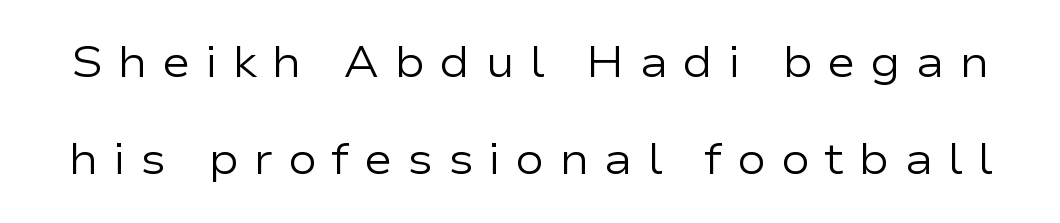
Leading: increased. The font's upright variant was chosen for this text. Think standard paragraph weight, or any step lighter than that. The letters are spread apart with noticeably loose tracking. Is this a fixed-width face? No — the glyphs have proportional, varying widths.
